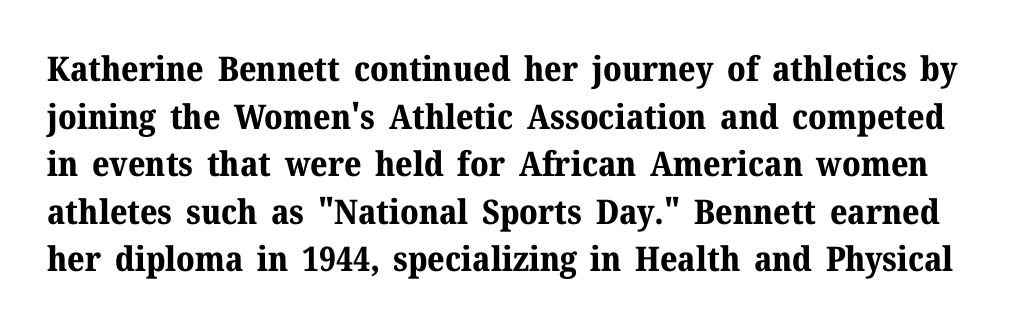
Q: Is the text bold? A: Yes.
Q: Is the text italic (slanted)? A: No, it is upright.
Q: Is the typeface a serif or a sans-serif typeface? A: Serif.
Q: Is the text underlined? A: No.
Q: Is the spacing between letters normal or unusually wide? A: Normal.
Q: Is the spacing between lines tight, normal or loose? A: Normal.
Q: Width (condensed, normal, or wide)? A: Normal.
Q: Stroke contrast? A: Medium.
Q: x-height? A: Medium.
Q: Monospaced? A: No.
